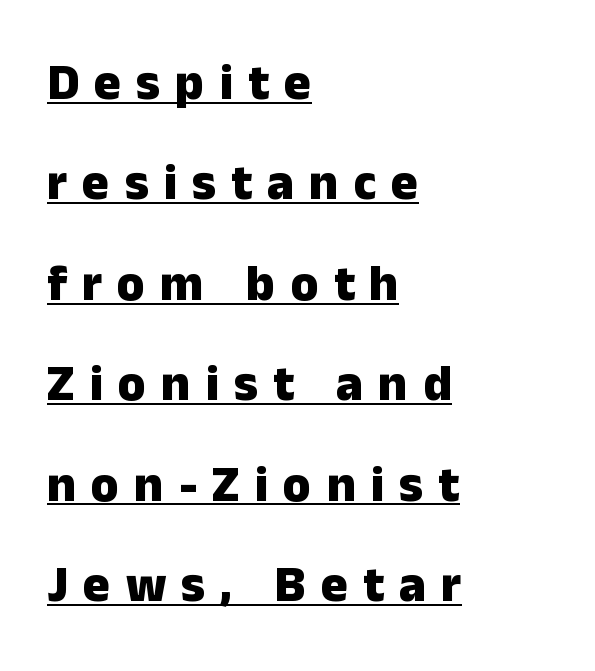
{"serif": "no", "italic": "no", "bold": "yes", "weight": "heavy", "width": "normal", "stroke_contrast": "low", "x_height": "medium", "monospaced": "no", "underline": "yes", "align": "left", "line_spacing": "loose", "line_spacing_ratio": 1.97, "letter_spacing": "wide", "letter_spacing_em": 0.29, "glyph_px": 51}
